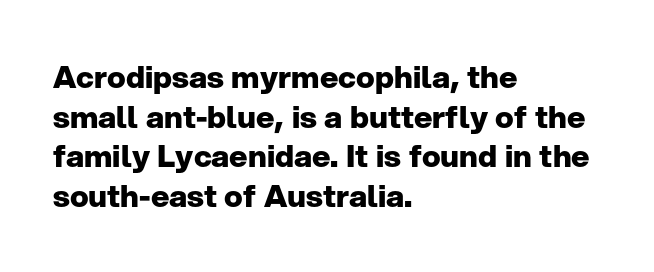
Notice how the passage keeps a crisp vertical edge on the left only. The passage shown has conventional tracking throughout. Summary of weight: heavy, a full bold. Every character sits straight up, as roman type does. Does the type have serifs? No, each stem ends abruptly. Evenly set lines give the paragraph a standard silhouette.
